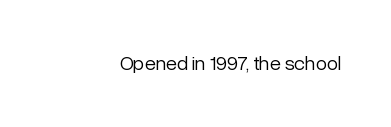
{"italic": "no", "bold": "no", "underline": "no", "letter_spacing": "normal", "letter_spacing_em": 0.0, "glyph_px": 20}
